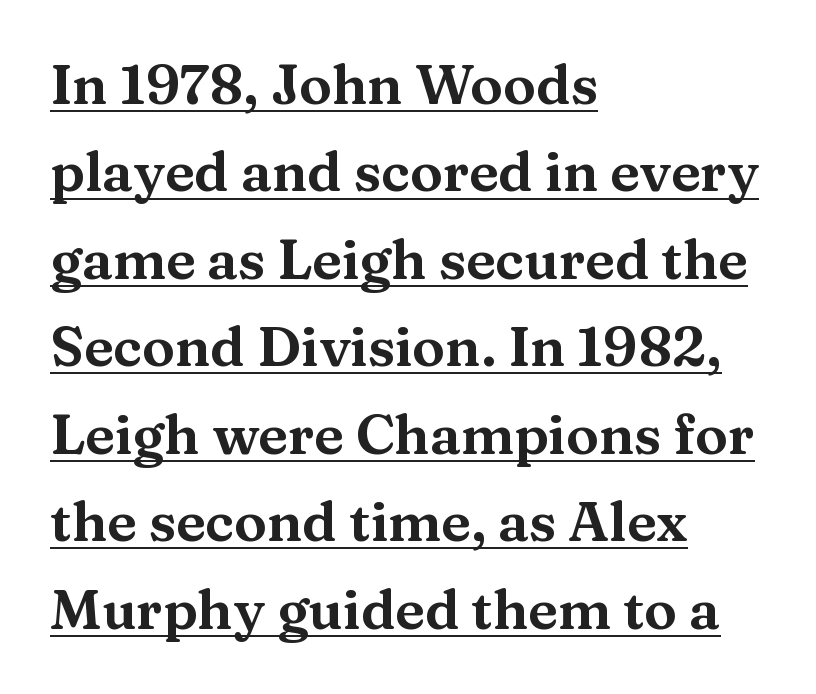
Left-aligned paragraph, ragged on the right. Yep, those are serifs on the letters. Notice how the stems are strictly vertical — no italics here. The lettering is marked with a stroke running underneath it. Regarding leading, the lines here are spaced in the standard way. Is this a fixed-width face? No — the glyphs have proportional, varying widths.
